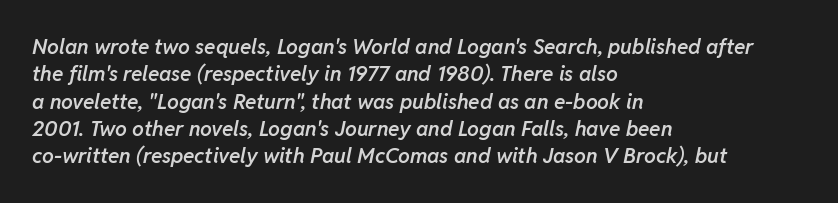
{"italic": "yes", "lean": "right", "slant_degrees": 11, "bold": "semi", "underline": "no", "align": "left", "line_spacing": "normal", "line_spacing_ratio": 1.3, "letter_spacing": "normal", "letter_spacing_em": 0.0, "glyph_px": 21}
